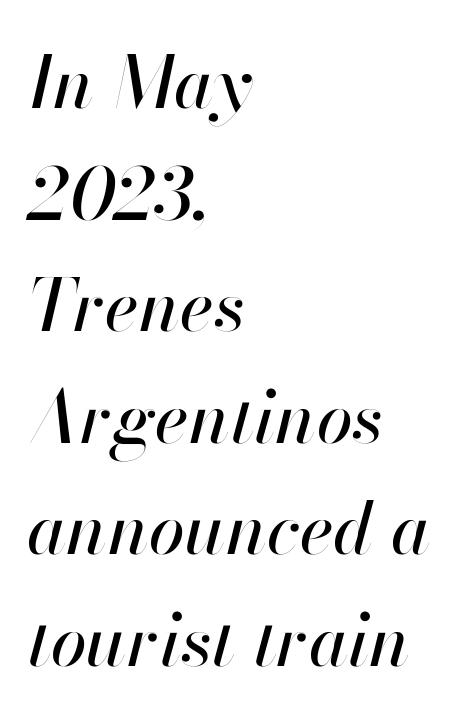
All the whitespace from short lines collects on the right. The rendering uses a moderate line-height, typical for paragraphs. No extra tracking has been applied to these lines. The specimen omits any rule beneath the text block's lines. Spacing verdict: proportional, widths tailored to each character. An italicized treatment has been applied to the whole sample.
